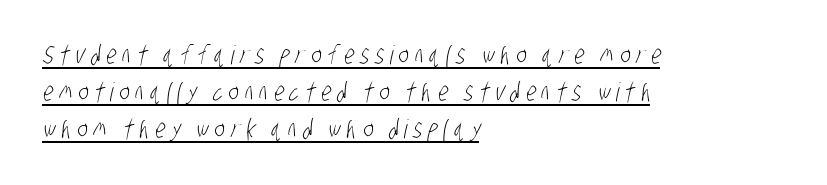
{"bold": "no", "underline": "yes", "align": "left", "line_spacing": "normal", "line_spacing_ratio": 1.42, "letter_spacing": "wide", "letter_spacing_em": 0.23, "glyph_px": 26}
